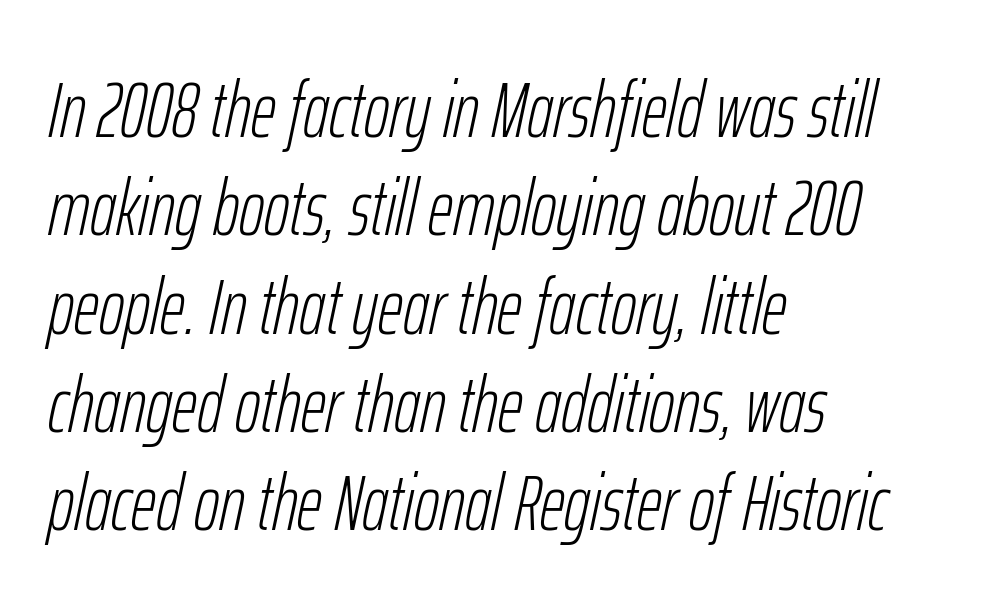
{"italic": "yes", "lean": "right", "slant_degrees": 12, "bold": "no", "weight": "light", "width": "condensed", "stroke_contrast": "low", "x_height": "medium", "monospaced": "no", "underline": "no", "align": "left", "line_spacing": "normal", "line_spacing_ratio": 1.26, "letter_spacing": "normal", "letter_spacing_em": 0.0, "glyph_px": 78}
